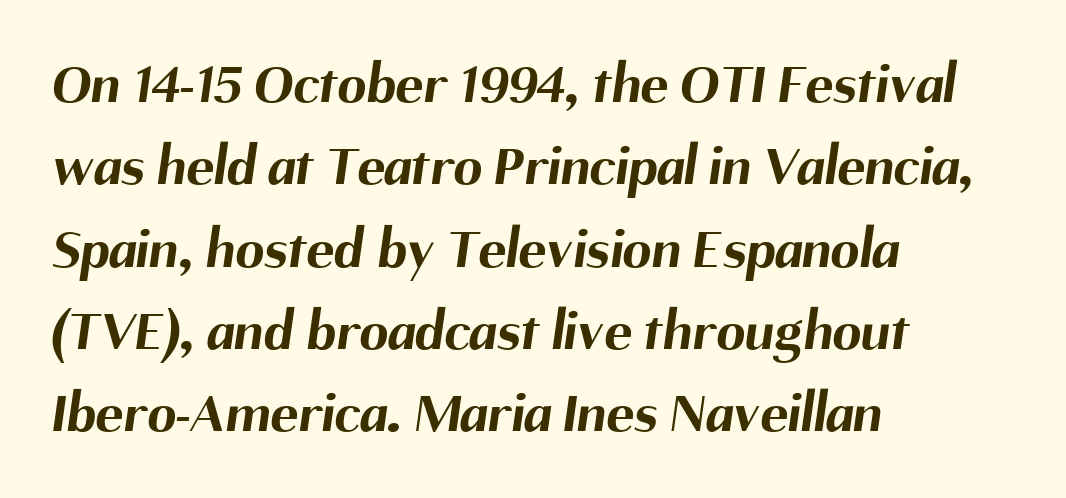
Q: Is the text bold? A: Yes.
Q: Is the typeface a serif or a sans-serif typeface? A: Sans-serif.
Q: Is the text underlined? A: No.
Q: How is the paragraph aligned? A: Left-aligned.
Q: Is the spacing between letters normal or unusually wide? A: Normal.
Q: Is the spacing between lines tight, normal or loose? A: Normal.
Q: Width (condensed, normal, or wide)? A: Normal.
Q: Stroke contrast? A: Medium.
Q: x-height? A: Medium.
Q: Monospaced? A: No.
